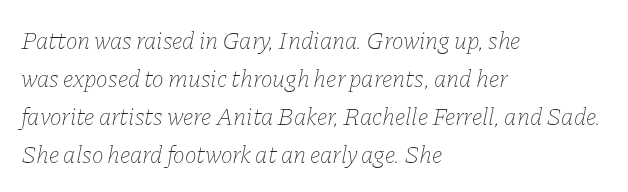
The image shows 25 px text type, italic (leaning right); set left-aligned, normal line spacing (1.52x), normal letter spacing, not underlined.
